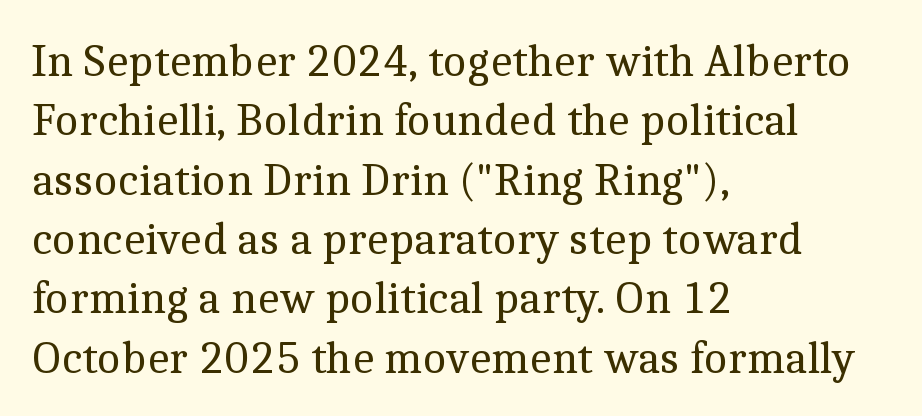
Students, note that the glyphs here touch the page at normal intervals. Leftover space on each line is placed entirely after the last word. This is the regular roman posture of the typeface. The baseline area is clear.
